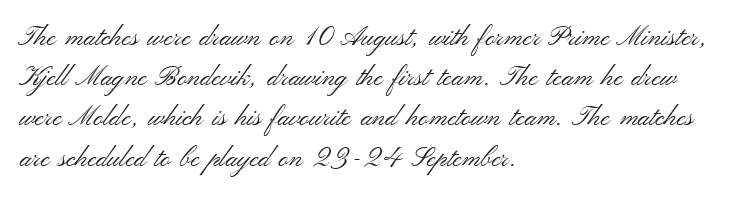
Q: Is the text bold? A: No.
Q: Is the text italic (slanted)? A: Yes.
Q: Is the text underlined? A: No.
Q: How is the paragraph aligned? A: Left-aligned.
Q: Is the spacing between letters normal or unusually wide? A: Normal.
Q: Is the spacing between lines tight, normal or loose? A: Normal.
